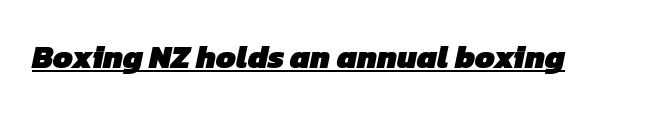
The image shows 32 px heavy sans-serif type; set normal letter spacing, underlined; low stroke contrast and a medium x-height.
